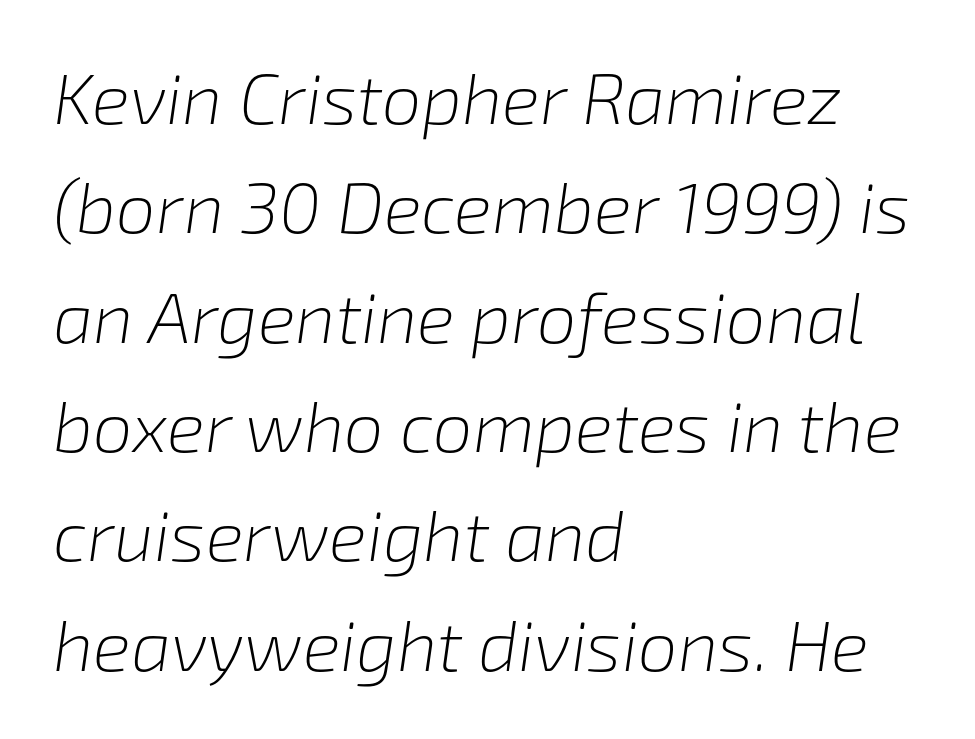
Q: Is the text bold? A: No.
Q: Is the text italic (slanted)? A: Yes, it leans right by about 8 degrees.
Q: Is the text underlined? A: No.
Q: How is the paragraph aligned? A: Left-aligned.
Q: Is the spacing between letters normal or unusually wide? A: Normal.
Q: Is the spacing between lines tight, normal or loose? A: Normal.
Q: Width (condensed, normal, or wide)? A: Normal.
Q: Stroke contrast? A: Low.
Q: x-height? A: Medium.
Q: Monospaced? A: No.
